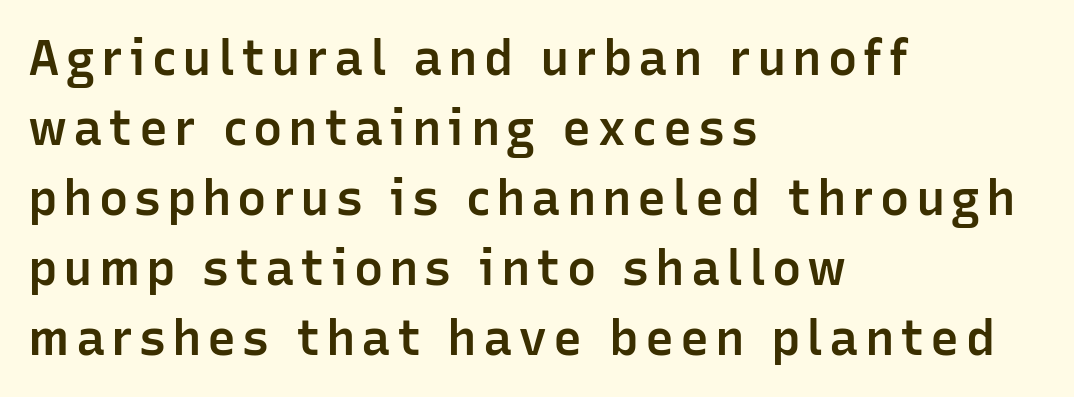
Q: Is the text bold? A: Semi-bold.
Q: Is the text italic (slanted)? A: No, it is upright.
Q: Is the typeface a serif or a sans-serif typeface? A: Sans-serif.
Q: Is the text underlined? A: No.
Q: How is the paragraph aligned? A: Left-aligned.
Q: Is the spacing between lines tight, normal or loose? A: Normal.
Q: Width (condensed, normal, or wide)? A: Normal.
Q: Stroke contrast? A: Low.
Q: x-height? A: Medium.
Q: Monospaced? A: No.
